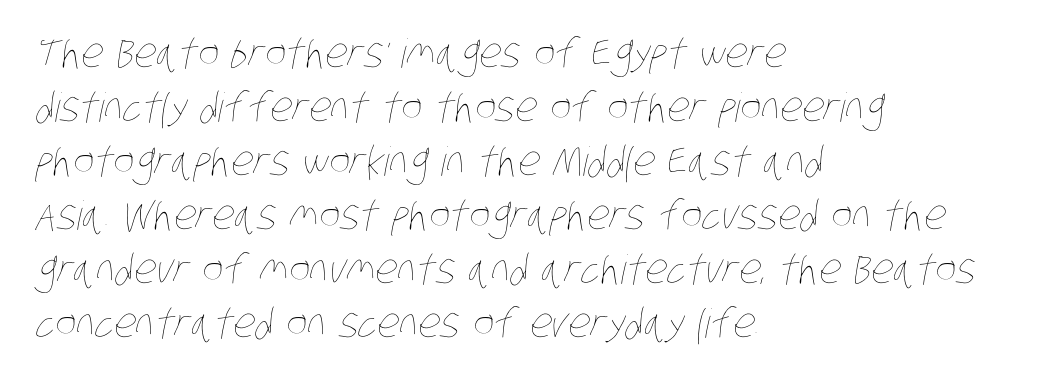
{"bold": "no", "weight": "thin", "width": "condensed", "stroke_contrast": "low", "x_height": "large", "monospaced": "no", "underline": "no", "align": "left", "line_spacing": "normal", "line_spacing_ratio": 1.35, "letter_spacing": "normal", "letter_spacing_em": 0.0, "glyph_px": 40}
